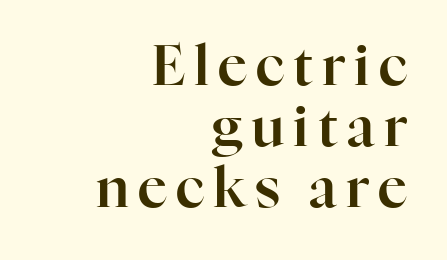
Q: Is the text italic (slanted)? A: No, it is upright.
Q: Is the typeface a serif or a sans-serif typeface? A: Serif.
Q: Is the text underlined? A: No.
Q: How is the paragraph aligned? A: Right-aligned.
Q: Is the spacing between lines tight, normal or loose? A: Tight.
Q: Width (condensed, normal, or wide)? A: Normal.
Q: Stroke contrast? A: High.
Q: x-height? A: Medium.
Q: Monospaced? A: No.
